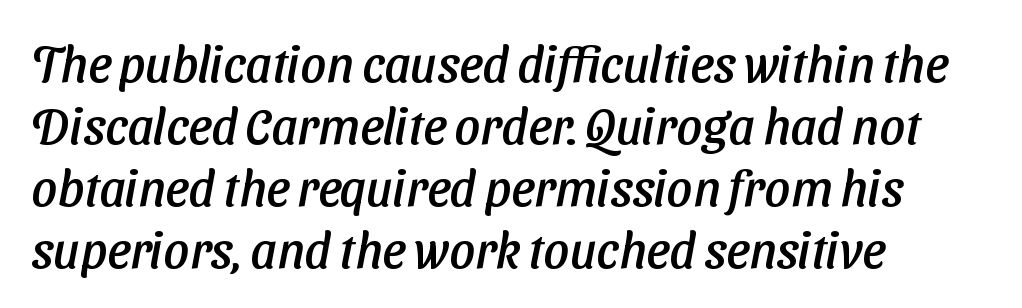
{"serif": "no", "width": "normal", "stroke_contrast": "low", "x_height": "medium", "monospaced": "no", "underline": "no", "align": "left", "line_spacing_ratio": 1.24, "letter_spacing": "normal", "letter_spacing_em": 0.0, "glyph_px": 50}
